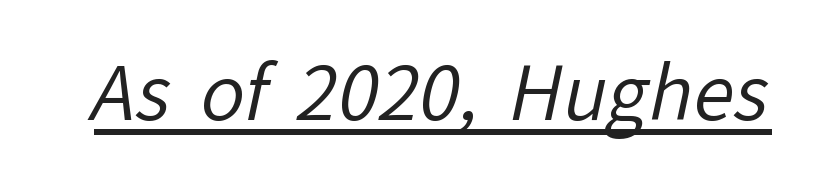
This rendering features underlined lettering. Is the letter spacing exaggerated? No — it looks like the ordinary default. This rendering employs a face without finishing strokes, i.e., a sans-serif. Think of a printed novel: that variable character pitch is what you see here. The weight tops out at a normal text grade.
